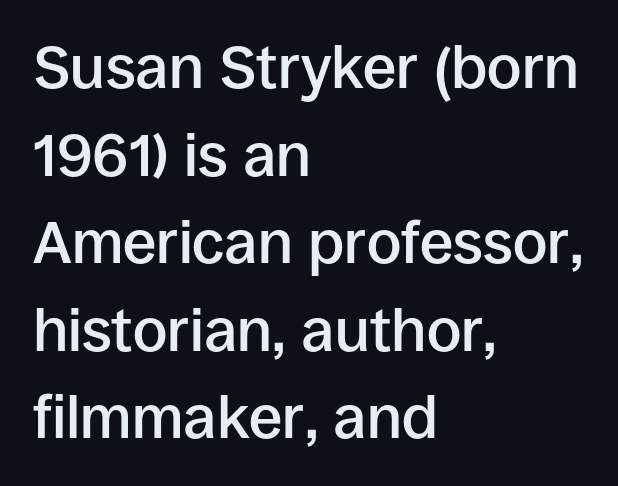
The image shows 60 px semibold sans-serif type, upright; set left-aligned, normal line spacing (1.46x), normal letter spacing, not underlined; low stroke contrast and a large x-height.
